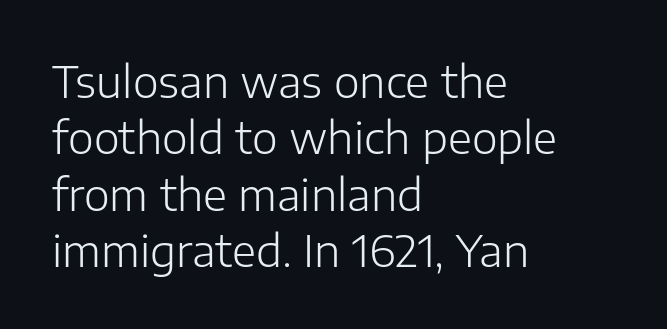
This block has exactly the height ordinary leading produces. The font is comparable to plain body text, perhaps lighter. Quick note: not italic, upright. What stands out about the letter spacing? Nothing — it is the standard amount.
